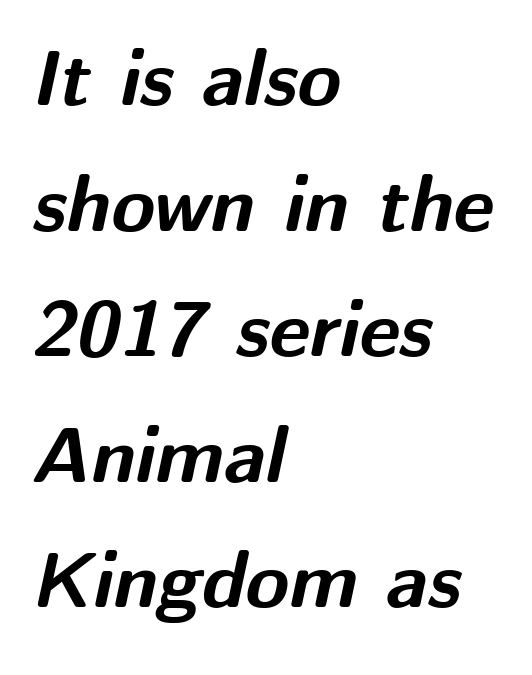
Q: Is the text bold? A: Yes.
Q: Is the text italic (slanted)? A: Yes, it leans right by about 12 degrees.
Q: Is the text underlined? A: No.
Q: How is the paragraph aligned? A: Left-aligned.
Q: Is the spacing between letters normal or unusually wide? A: Normal.
Q: Is the spacing between lines tight, normal or loose? A: Normal.
Q: Width (condensed, normal, or wide)? A: Normal.
Q: Stroke contrast? A: Medium.
Q: x-height? A: Medium.
Q: Monospaced? A: No.
